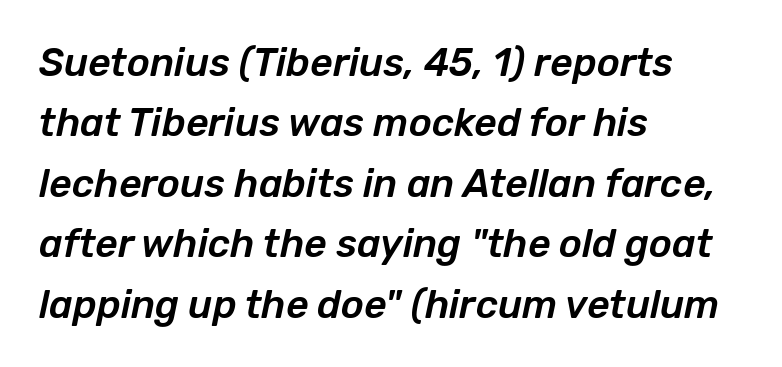
Q: Is the text italic (slanted)? A: Yes, it leans right by about 12 degrees.
Q: Is the text underlined? A: No.
Q: How is the paragraph aligned? A: Left-aligned.
Q: Is the spacing between letters normal or unusually wide? A: Normal.
Q: Is the spacing between lines tight, normal or loose? A: Normal.
Q: Width (condensed, normal, or wide)? A: Normal.
Q: Stroke contrast? A: Low.
Q: x-height? A: Medium.
Q: Monospaced? A: No.
